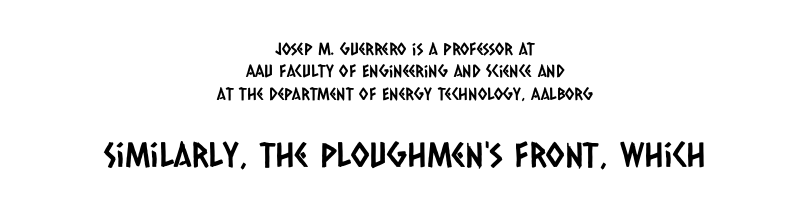
{"serif": "no", "width": "condensed", "stroke_contrast": "low", "x_height": "large", "monospaced": "no", "underline": "no", "align": "center", "line_spacing": "normal", "line_spacing_ratio": 1.32, "letter_spacing": "normal", "letter_spacing_em": 0.0, "larger_block": "second", "size_ratio": 2.0, "glyph_px": 34}
